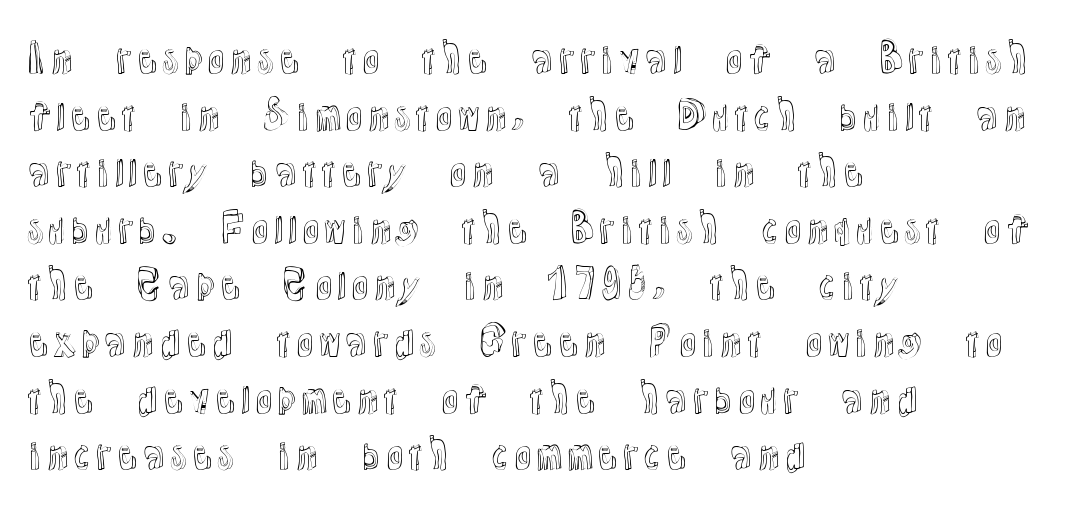
Tall strokes in this sample are plumb rather than angled. Visually the block forms a straight wall on the left and a jagged coastline on the right. Descender tails drop into unmarked territory. Regular leading. This sample has the flowing, uneven cadence of proportional lettering. Short note: letters normally spaced.
